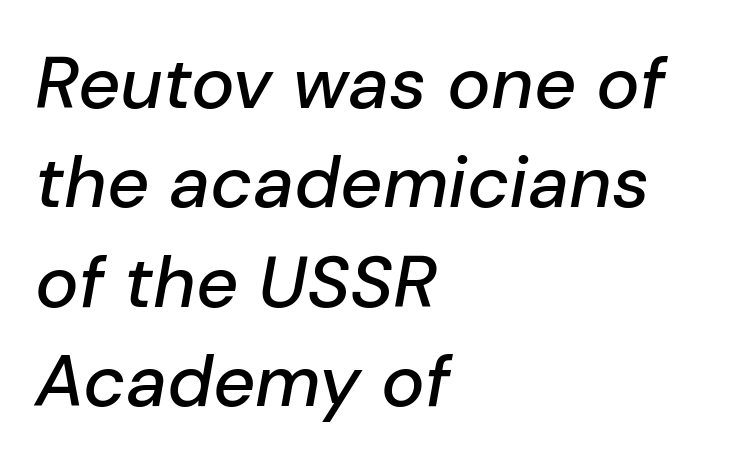
This block has exactly the height ordinary leading produces. This rendering uses left alignment, leaving the right contour irregular. This sample has the flowing, uneven cadence of proportional lettering. Glance below the letters and you will spot only blank space.
